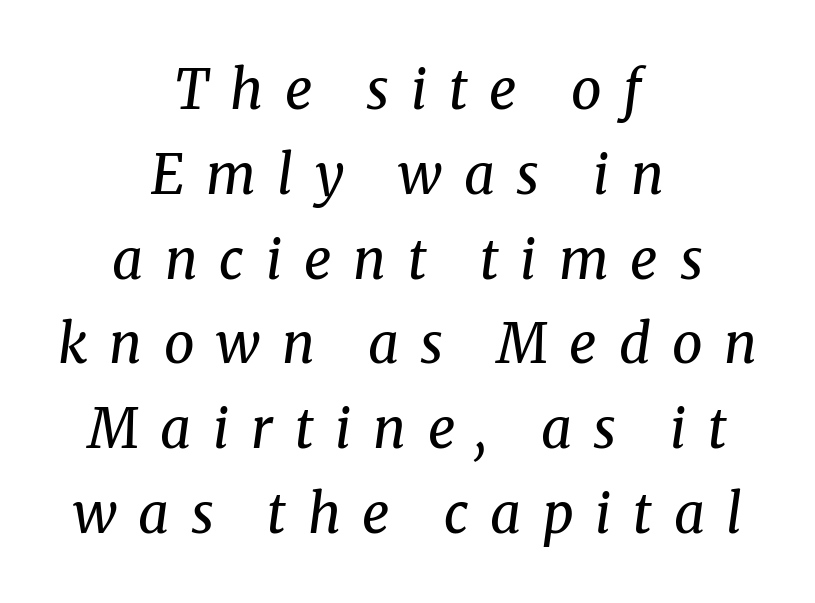
The face used here is rendered with a markedly widened letterfit. This is oblique type, the kind used for emphasis or titles. The whitespace from short lines is split evenly between both sides. Rows of type keep a routine distance in the vertical direction. The cut favours lightness, reaching ordinary text weight at its darkest. Character widths vary here, with narrow letters taking less room than wide ones.
